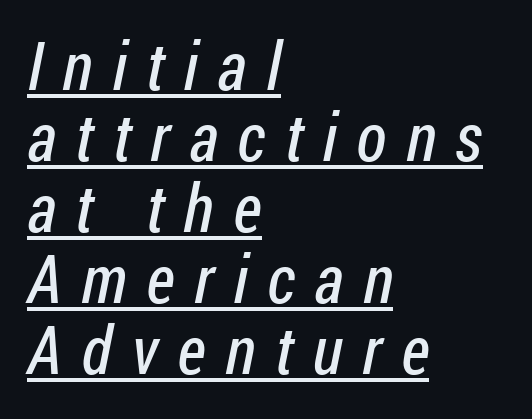
Q: Is the text bold? A: No.
Q: Is the typeface a serif or a sans-serif typeface? A: Sans-serif.
Q: Is the text underlined? A: Yes.
Q: How is the paragraph aligned? A: Left-aligned.
Q: Is the spacing between letters normal or unusually wide? A: Unusually wide.
Q: Is the spacing between lines tight, normal or loose? A: Tight.
Q: Width (condensed, normal, or wide)? A: Condensed.
Q: Stroke contrast? A: Low.
Q: x-height? A: Medium.
Q: Monospaced? A: No.
